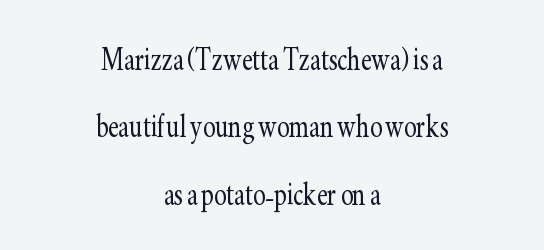
{"serif": "yes", "italic": "no", "bold": "no", "weight": "light", "width": "condensed", "stroke_contrast": "low", "x_height": "small", "monospaced": "no", "underline": "no", "align": "center", "line_spacing_ratio": 1.82, "letter_spacing": "normal", "letter_spacing_em": 0.0, "glyph_px": 37}
